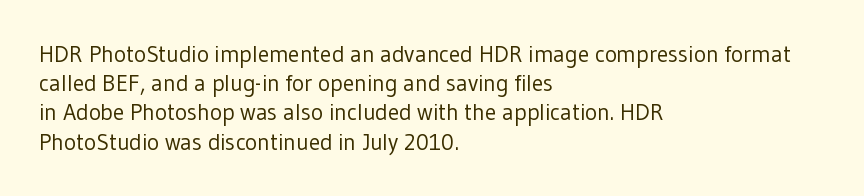
Nothing unusual about the tracking: characters are spaced as the font intends. Caption: multi-line text, flush left, ragged right. How would I describe the line gaps? Plain and ordinary. Unbolded letterforms with no extra heft.
